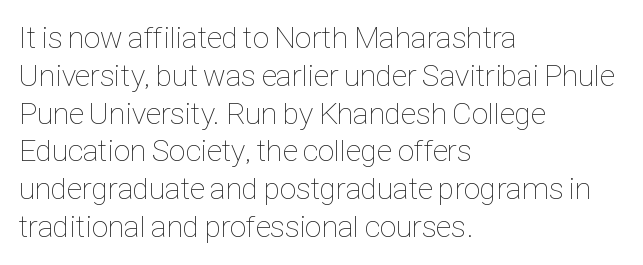
Q: Is the text bold? A: No.
Q: Is the text italic (slanted)? A: No, it is upright.
Q: Is the text underlined? A: No.
Q: How is the paragraph aligned? A: Left-aligned.
Q: Is the spacing between letters normal or unusually wide? A: Normal.
Q: Width (condensed, normal, or wide)? A: Condensed.
Q: Stroke contrast? A: Low.
Q: x-height? A: Medium.
Q: Monospaced? A: No.
